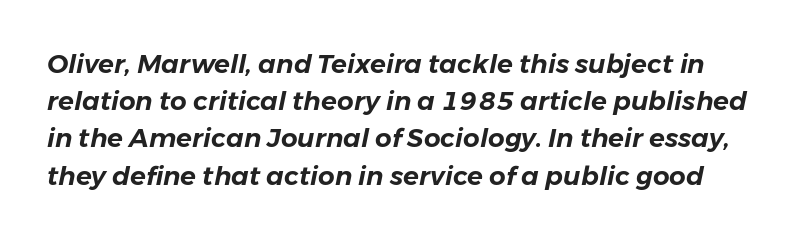
{"italic": "yes", "lean": "right", "slant_degrees": 11, "underline": "no", "line_spacing": "normal", "line_spacing_ratio": 1.43, "letter_spacing": "normal", "letter_spacing_em": 0.0, "glyph_px": 26}
